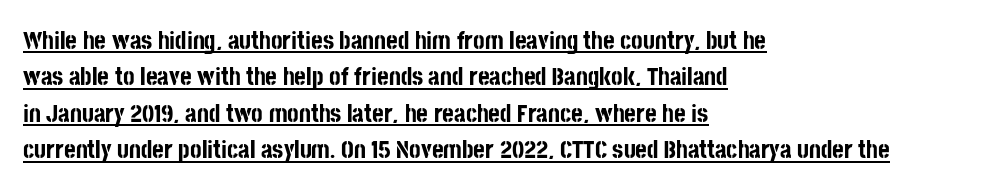
The image shows 25 px bold type, upright; set left-aligned, normal line spacing (1.46x), normal letter spacing, underlined.
